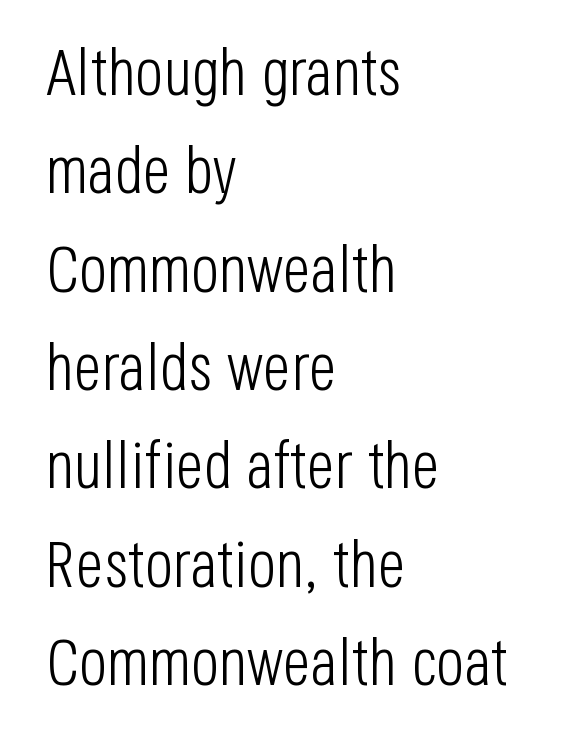
{"serif": "no", "italic": "no", "bold": "no", "weight": "light", "width": "condensed", "stroke_contrast": "low", "x_height": "large", "monospaced": "no", "underline": "no", "align": "left", "line_spacing": "normal", "line_spacing_ratio": 1.49, "letter_spacing": "normal", "letter_spacing_em": 0.0, "glyph_px": 66}
